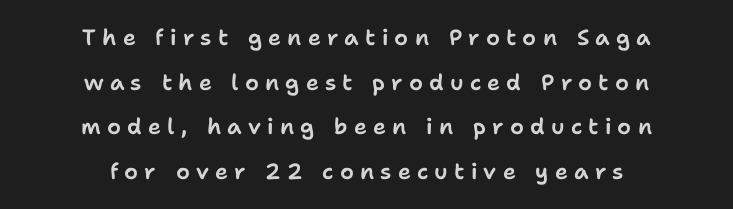
The image shows 22 px text type, upright; set centered, loose line spacing (2.03x), unusually wide letter spacing (+0.28 em), not underlined.
